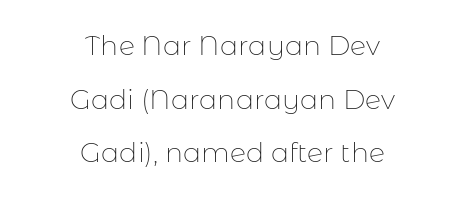
{"italic": "no", "bold": "no", "underline": "no", "align": "center", "line_spacing": "loose", "line_spacing_ratio": 1.99, "letter_spacing": "normal", "letter_spacing_em": 0.0, "glyph_px": 27}
